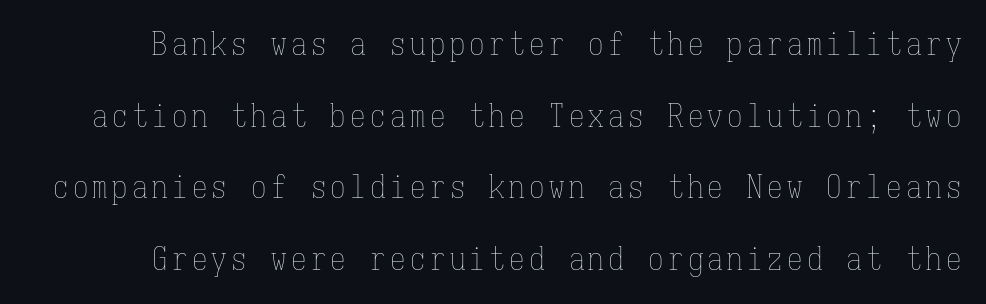
{"italic": "no", "bold": "no", "weight": "thin", "width": "condensed", "stroke_contrast": "low", "x_height": "medium", "monospaced": "yes", "underline": "no", "line_spacing": "loose", "line_spacing_ratio": 2.31, "glyph_px": 31}
